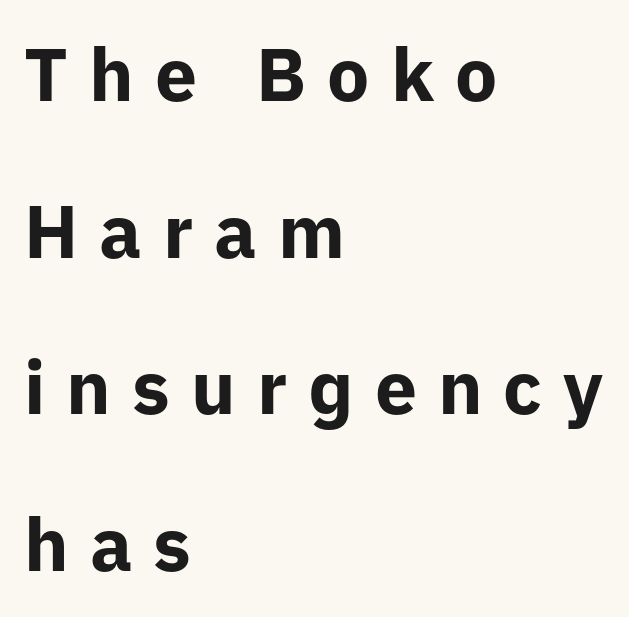
Q: Is the text bold? A: Yes.
Q: Is the text italic (slanted)? A: No, it is upright.
Q: Is the typeface a serif or a sans-serif typeface? A: Sans-serif.
Q: Is the text underlined? A: No.
Q: How is the paragraph aligned? A: Left-aligned.
Q: Is the spacing between letters normal or unusually wide? A: Unusually wide.
Q: Is the spacing between lines tight, normal or loose? A: Loose.
Q: Width (condensed, normal, or wide)? A: Normal.
Q: Stroke contrast? A: Low.
Q: x-height? A: Medium.
Q: Monospaced? A: No.
